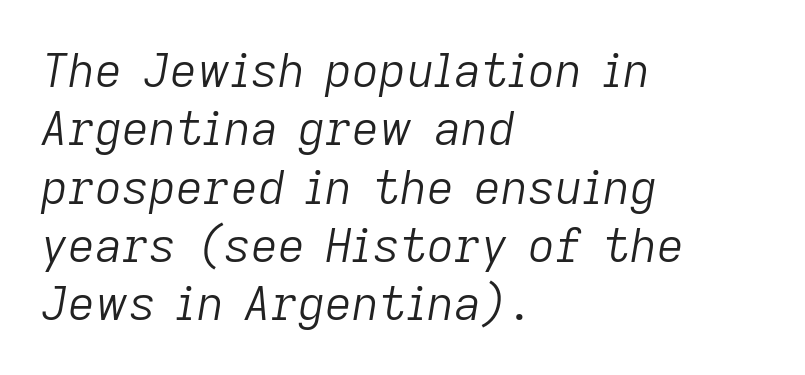
{"italic": "yes", "lean": "right", "slant_degrees": 9, "bold": "no", "weight": "light", "width": "normal", "stroke_contrast": "low", "x_height": "medium", "monospaced": "no", "underline": "no", "align": "left", "line_spacing_ratio": 1.24, "letter_spacing": "normal", "letter_spacing_em": 0.0, "glyph_px": 47}
